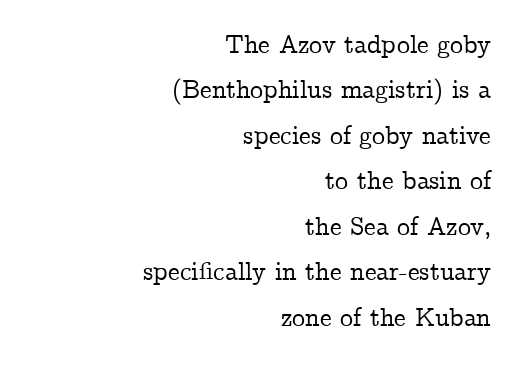
{"italic": "no", "underline": "no", "align": "right", "line_spacing_ratio": 1.75, "letter_spacing": "normal", "letter_spacing_em": 0.0, "glyph_px": 26}
